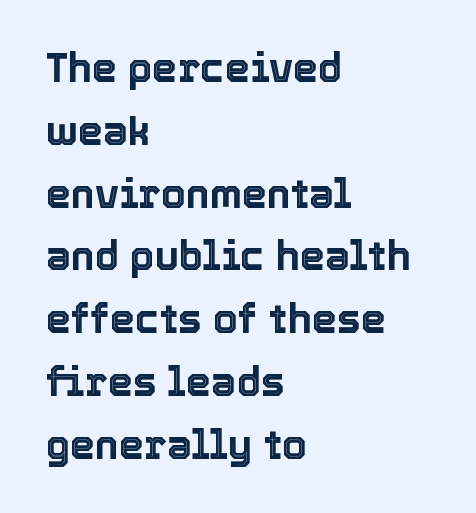
The area under the type is left untouched. Short and long lines alike share a common starting point at left. A typesetter would call this proportional, since set widths differ per character. Vertical spacing — default.
